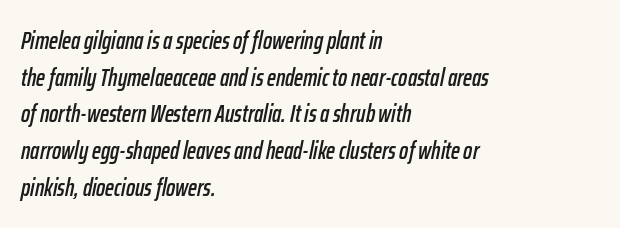
Q: Is the text italic (slanted)? A: Yes, it leans right by about 12 degrees.
Q: Is the text underlined? A: No.
Q: How is the paragraph aligned? A: Left-aligned.
Q: Is the spacing between letters normal or unusually wide? A: Normal.
Q: Is the spacing between lines tight, normal or loose? A: Normal.
